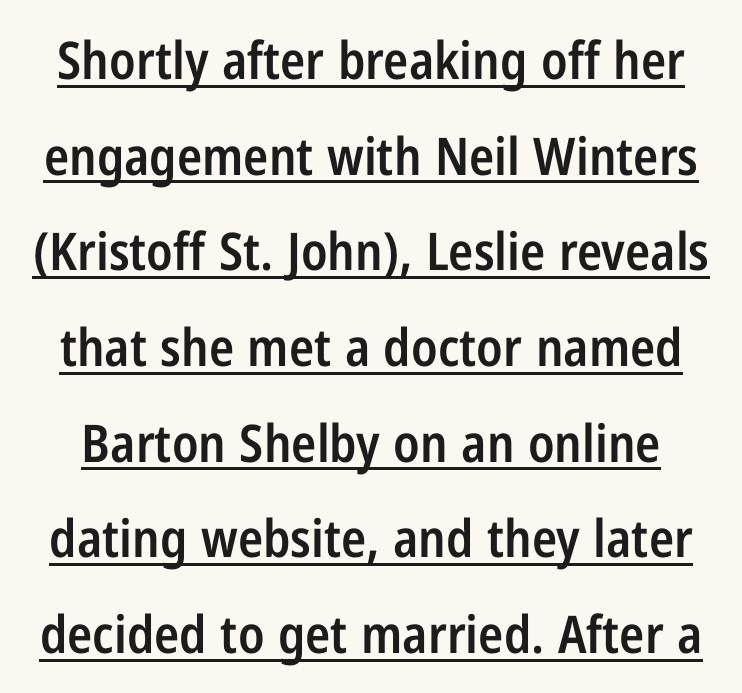
Q: Is the text bold? A: Semi-bold.
Q: Is the text italic (slanted)? A: No, it is upright.
Q: Is the typeface a serif or a sans-serif typeface? A: Sans-serif.
Q: Is the text underlined? A: Yes.
Q: Is the spacing between letters normal or unusually wide? A: Normal.
Q: Width (condensed, normal, or wide)? A: Condensed.
Q: Stroke contrast? A: Low.
Q: x-height? A: Medium.
Q: Monospaced? A: No.
